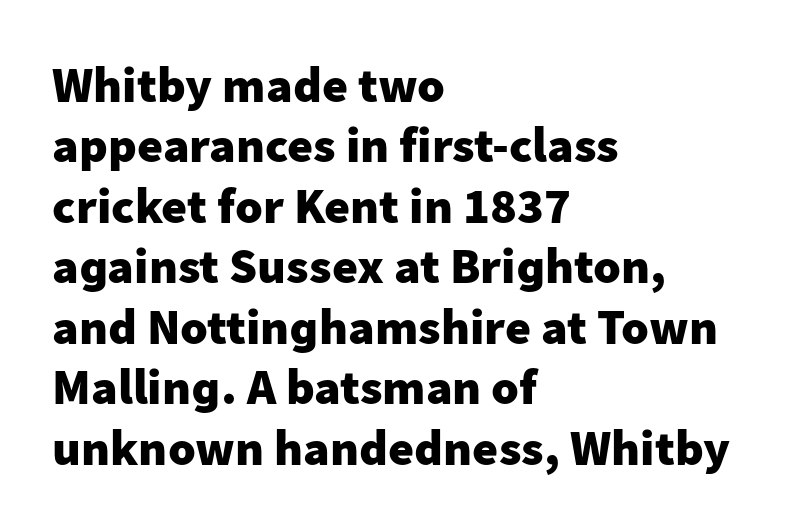
Horizontally, the lines are justified to the leading edge only. In terms of weight, the rendering is a true, heavy bold. The words here are not underlined. Nothing unusual about the tracking: characters are spaced as the font intends. The passage shown is typed in a proportional face where columns would drift. Typographically, this falls in the sans-serif category.
